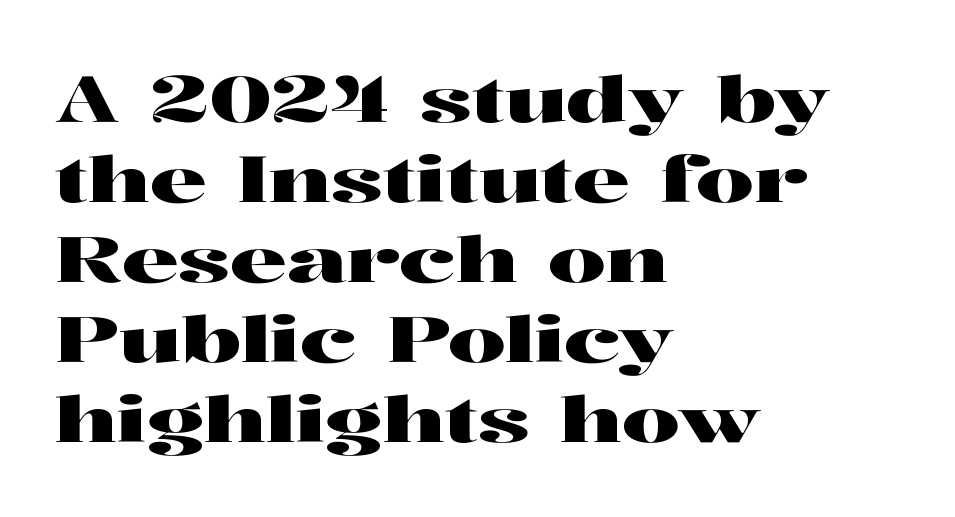
{"serif": "yes", "italic": "no", "width": "wide", "stroke_contrast": "high", "x_height": "medium", "monospaced": "no", "underline": "no", "align": "left", "line_spacing": "normal", "line_spacing_ratio": 1.25, "letter_spacing": "normal", "letter_spacing_em": 0.0, "glyph_px": 64}
